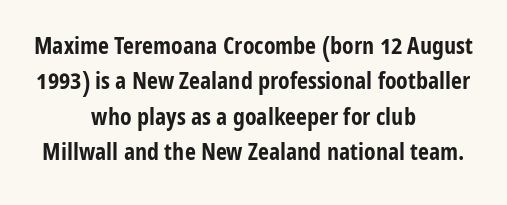
{"italic": "no", "bold": "yes", "underline": "no", "align": "center", "line_spacing": "normal", "line_spacing_ratio": 1.47, "letter_spacing": "normal", "letter_spacing_em": 0.0, "glyph_px": 24}
